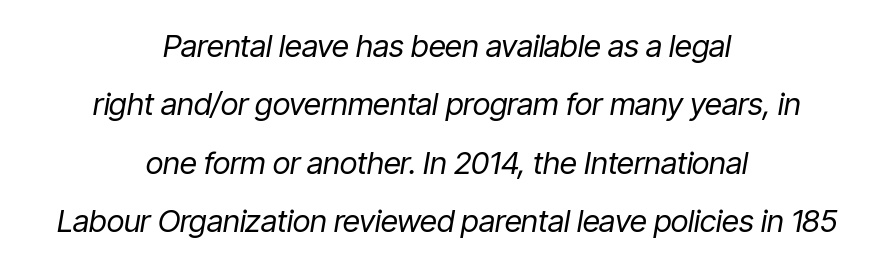
Think of a printed novel: that variable character pitch is what you see here. Does extra space separate the letters? No, they use regular spacing. Letters have the restrained weight of plain body copy at most. Observe the lean: these are italic letterforms.
